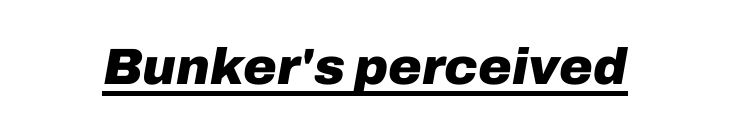
{"italic": "yes", "lean": "right", "slant_degrees": 10, "bold": "yes", "weight": "heavy", "width": "normal", "stroke_contrast": "low", "x_height": "medium", "monospaced": "no", "underline": "yes", "letter_spacing": "normal", "letter_spacing_em": 0.0, "glyph_px": 51}
